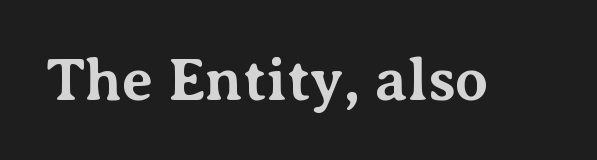
{"serif": "yes", "italic": "no", "bold": "yes", "weight": "bold", "width": "normal", "stroke_contrast": "medium", "x_height": "medium", "monospaced": "no", "underline": "no", "letter_spacing": "normal", "letter_spacing_em": 0.0, "glyph_px": 60}
